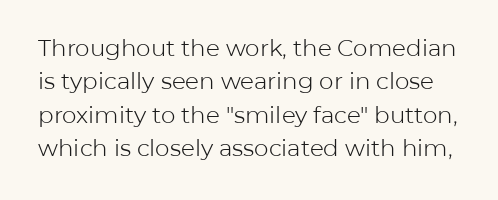
{"italic": "no", "bold": "no", "underline": "no", "line_spacing": "normal", "line_spacing_ratio": 1.45, "letter_spacing": "normal", "letter_spacing_em": 0.0, "glyph_px": 23}
